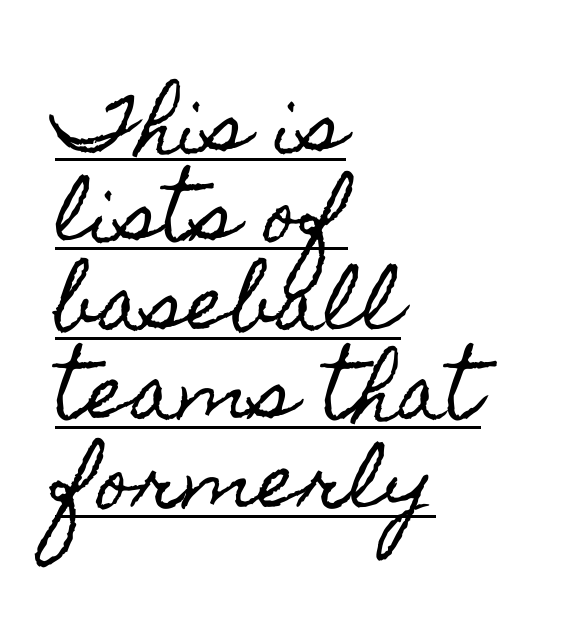
Every word sits above its own underline. Line starts are locked; line ends wander. Character widths vary here, with narrow letters taking less room than wide ones. Spacing between characters is what you'd get straight out of the box.
